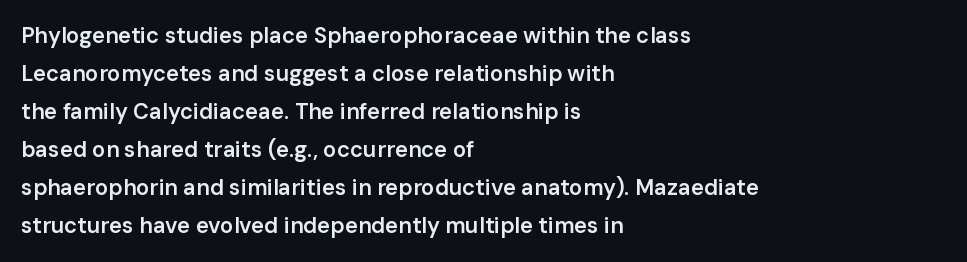
{"italic": "no", "bold": "semi", "underline": "no", "align": "left", "line_spacing_ratio": 1.73, "letter_spacing": "normal", "letter_spacing_em": 0.0, "glyph_px": 22}
